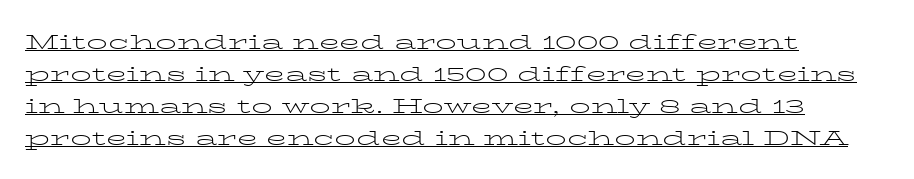
{"italic": "no", "bold": "no", "underline": "yes", "align": "left", "line_spacing": "normal", "line_spacing_ratio": 1.52, "letter_spacing": "normal", "letter_spacing_em": 0.0, "glyph_px": 21}
